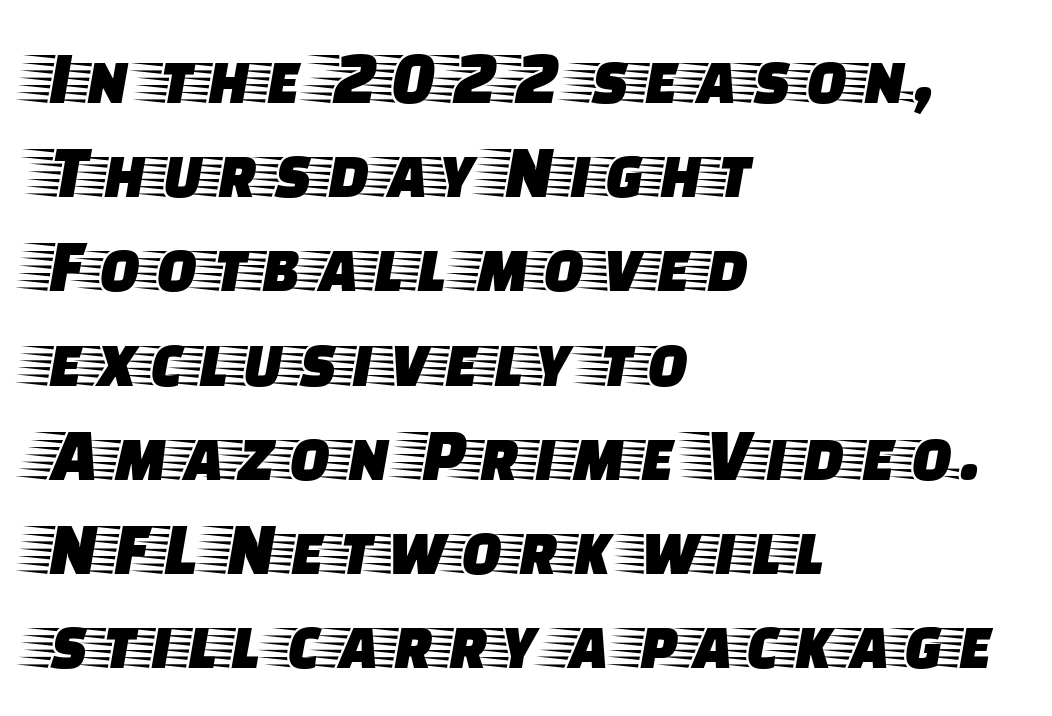
The image shows 76 px wide serif type; set left-aligned, line spacing 1.24x, normal letter spacing, not underlined; low stroke contrast and a large x-height.
